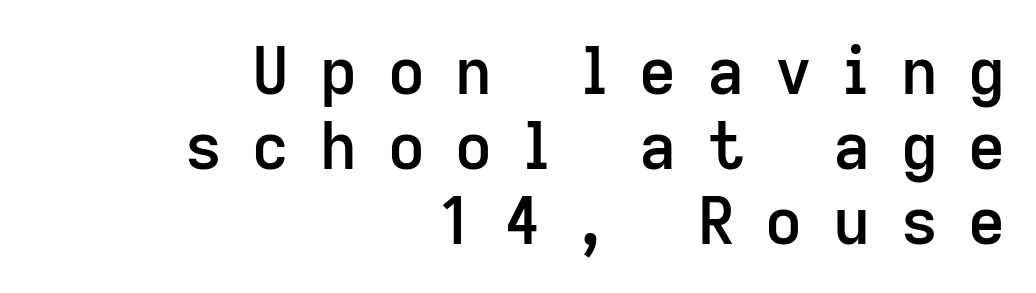
The string is rendered with underlining switched off. Rendered with straight, roman letterforms. The rendering shows plain stroke endings on the letterforms — a sans-serif design. These lines stack with their right ends in a neat column.
